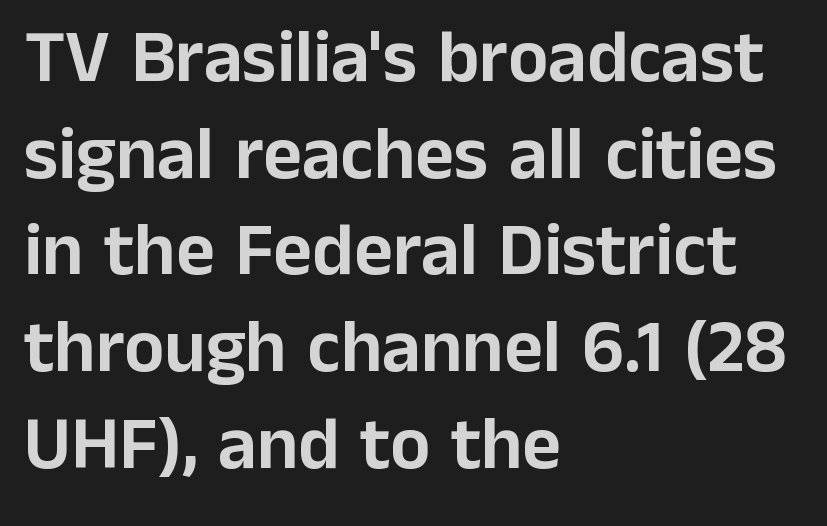
{"serif": "no", "italic": "no", "width": "normal", "stroke_contrast": "low", "x_height": "medium", "monospaced": "no", "underline": "no", "align": "left", "line_spacing": "normal", "line_spacing_ratio": 1.29, "letter_spacing": "normal", "letter_spacing_em": 0.0, "glyph_px": 75}
